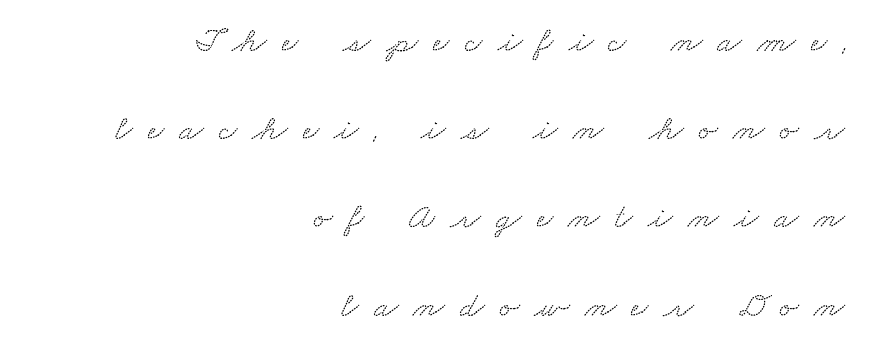
The image shows 36 px wide type; set right-aligned, loose line spacing (2.45x), unusually wide letter spacing (+0.42 em), not underlined; low stroke contrast and a small x-height.
